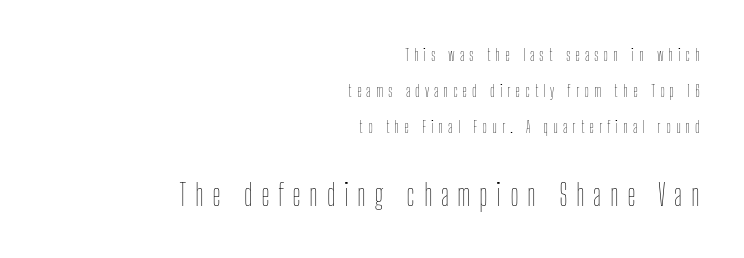
{"italic": "no", "bold": "no", "weight": "thin", "width": "condensed", "stroke_contrast": "low", "x_height": "medium", "monospaced": "no", "underline": "no", "align": "right", "line_spacing": "loose", "line_spacing_ratio": 2.12, "letter_spacing": "wide", "letter_spacing_em": 0.28, "larger_block": "second", "size_ratio": 1.76, "glyph_px": 30}
